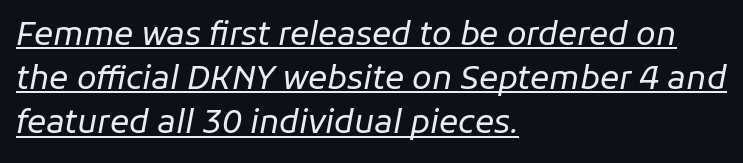
{"italic": "yes", "lean": "right", "slant_degrees": 11, "bold": "no", "weight": "regular", "width": "normal", "stroke_contrast": "low", "x_height": "medium", "monospaced": "no", "underline": "yes", "align": "left", "line_spacing": "normal", "line_spacing_ratio": 1.38, "letter_spacing": "normal", "letter_spacing_em": 0.0, "glyph_px": 32}
